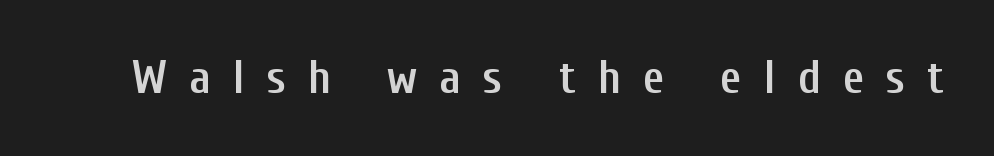
Check where the strokes stop: nothing finishes them off — pure sans. As a designer I'd log this as weight 600, semibold. Every stem runs plumb, perpendicular to the baseline. You could not count columns in this text — the font is proportionally spaced. Lines of text with bare space underneath.
